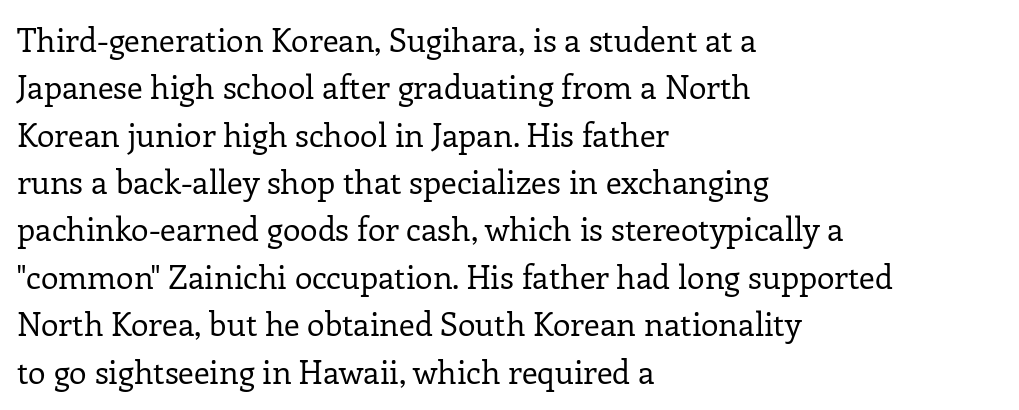
Q: Is the text bold? A: No.
Q: Is the text italic (slanted)? A: No, it is upright.
Q: Is the typeface a serif or a sans-serif typeface? A: Serif.
Q: Is the text underlined? A: No.
Q: How is the paragraph aligned? A: Left-aligned.
Q: Is the spacing between letters normal or unusually wide? A: Normal.
Q: Is the spacing between lines tight, normal or loose? A: Normal.
Q: Width (condensed, normal, or wide)? A: Normal.
Q: Stroke contrast? A: Low.
Q: x-height? A: Medium.
Q: Monospaced? A: No.
